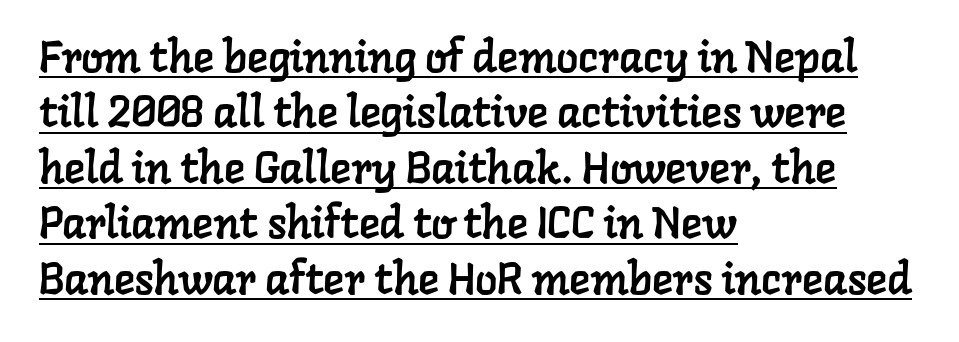
The tracking reads as untouched default to a designer's eye. These lines sit exactly where default settings would place them. Alignment: flush left. Is this a fixed-width face? No — the glyphs have proportional, varying widths. The words here are underlined.
